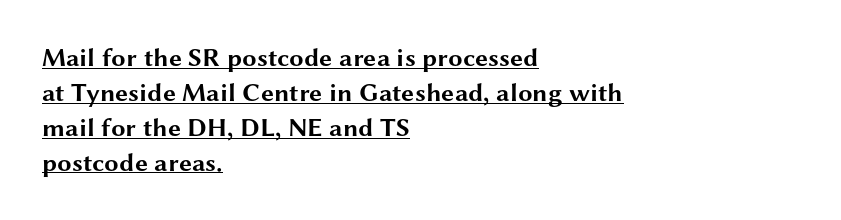
The image shows 26 px bold type, upright; set left-aligned, normal line spacing (1.34x), normal letter spacing, underlined.
